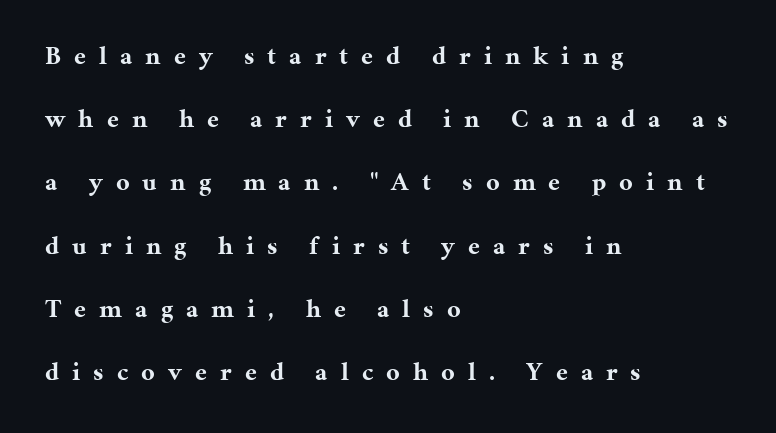
{"italic": "no", "bold": "yes", "underline": "no", "align": "left", "line_spacing": "loose", "line_spacing_ratio": 2.43, "letter_spacing": "wide", "letter_spacing_em": 0.5, "glyph_px": 26}
